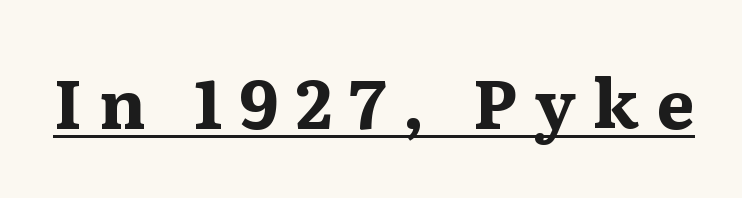
Character widths vary here, with narrow letters taking less room than wide ones. Serif or sans? Serif — the stroke terminals have little feet. These lines carry a lot of weight — the face is fully bold. Loose tracking; the words dissolve into strings of separated letters.
